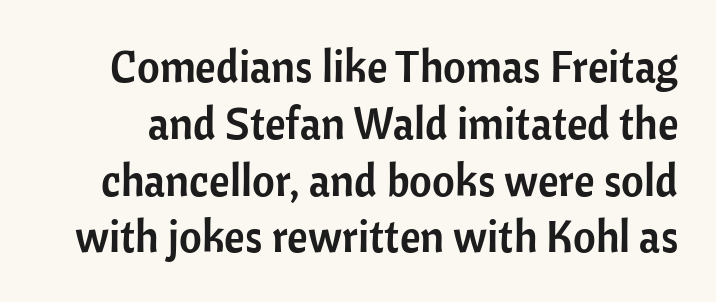
{"serif": "no", "italic": "no", "width": "normal", "stroke_contrast": "low", "x_height": "medium", "monospaced": "no", "underline": "no", "line_spacing": "normal", "line_spacing_ratio": 1.29, "letter_spacing": "normal", "letter_spacing_em": 0.0, "glyph_px": 44}
